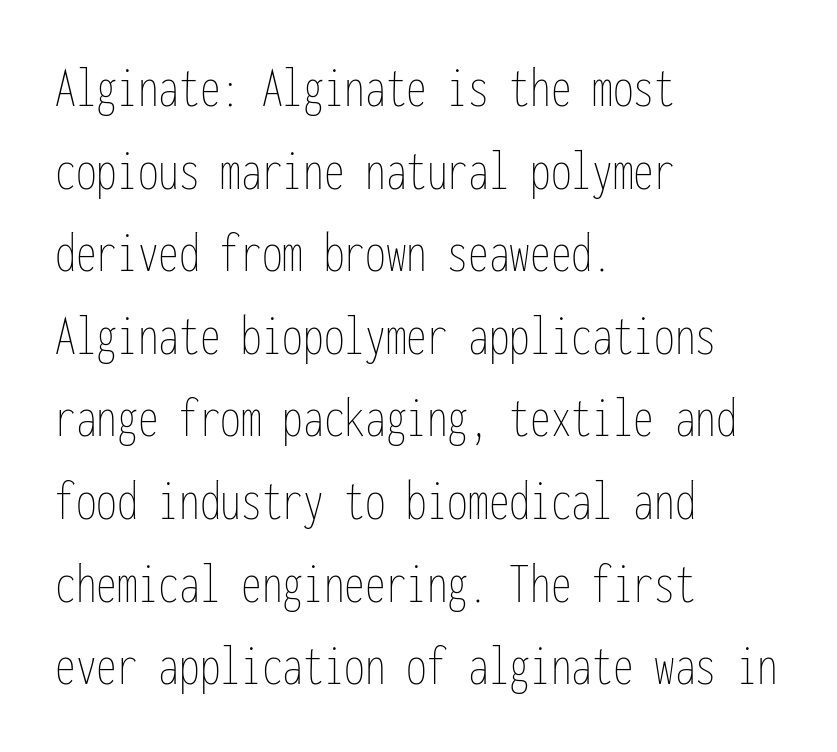
Q: Is the text bold? A: No.
Q: Is the text italic (slanted)? A: No, it is upright.
Q: Is the text underlined? A: No.
Q: How is the paragraph aligned? A: Left-aligned.
Q: Is the spacing between letters normal or unusually wide? A: Normal.
Q: Is the spacing between lines tight, normal or loose? A: Normal.
Q: Width (condensed, normal, or wide)? A: Condensed.
Q: Stroke contrast? A: Low.
Q: x-height? A: Medium.
Q: Monospaced? A: Yes.
